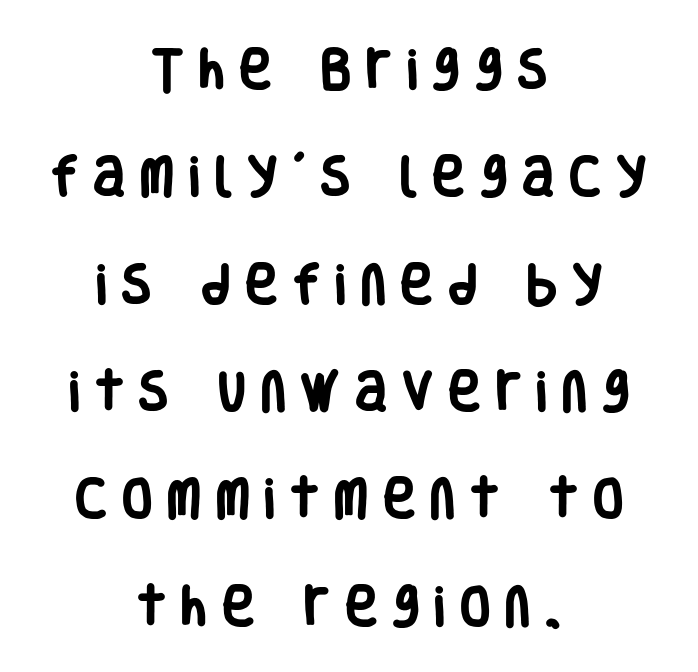
The image shows 44 px heavy, condensed sans-serif type, upright; set centered, loose line spacing (2.44x), unusually wide letter spacing (+0.34 em), not underlined; low stroke contrast and a large x-height.
